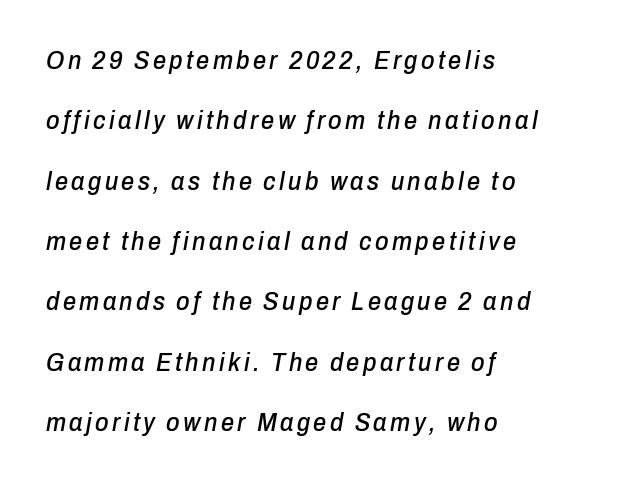
Q: Is the text italic (slanted)? A: Yes, it leans right by about 10 degrees.
Q: Is the text underlined? A: No.
Q: How is the paragraph aligned? A: Left-aligned.
Q: Is the spacing between lines tight, normal or loose? A: Loose.
